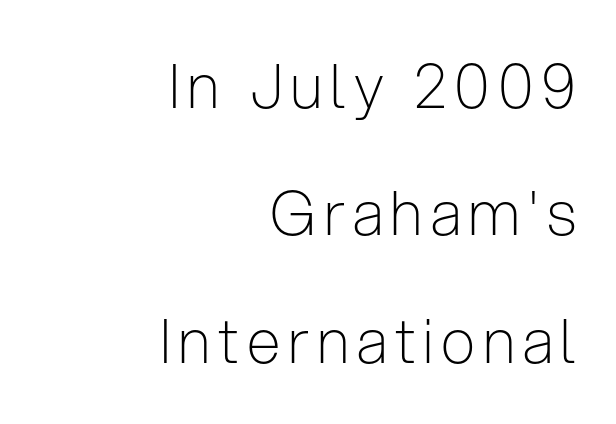
{"serif": "no", "italic": "no", "bold": "no", "weight": "light", "width": "condensed", "stroke_contrast": "low", "x_height": "medium", "monospaced": "no", "underline": "no", "align": "right", "line_spacing": "loose", "line_spacing_ratio": 2.09, "glyph_px": 61}
